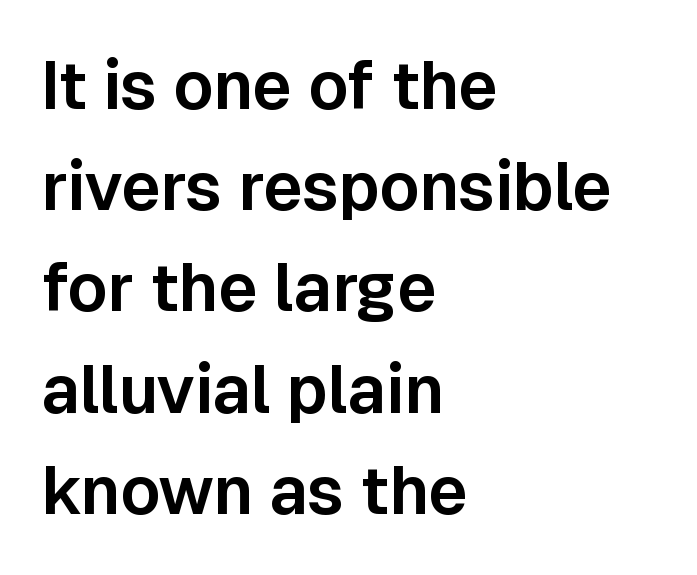
{"serif": "no", "italic": "no", "width": "normal", "stroke_contrast": "low", "x_height": "medium", "monospaced": "no", "underline": "no", "align": "left", "line_spacing": "normal", "line_spacing_ratio": 1.51, "letter_spacing": "normal", "letter_spacing_em": 0.0, "glyph_px": 67}
